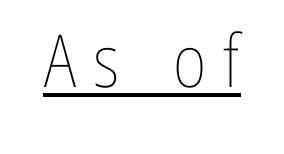
Q: Is the text bold? A: No.
Q: Is the text italic (slanted)? A: No, it is upright.
Q: Is the text underlined? A: Yes.
Q: Is the spacing between letters normal or unusually wide? A: Unusually wide.
Q: Width (condensed, normal, or wide)? A: Condensed.
Q: Stroke contrast? A: Low.
Q: x-height? A: Medium.
Q: Monospaced? A: No.
